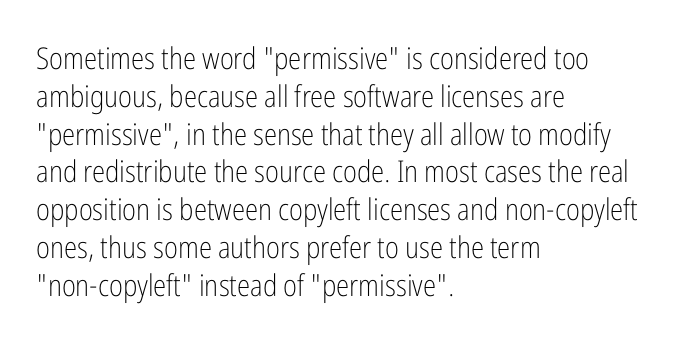
Plain, unruled lines of type. This sample keeps an unexceptional amount of space between lines. These lines are rendered in a variable-pitch font. A roman cut, with each character standing at attention. On a weight scale, this lands at 450 or below.
